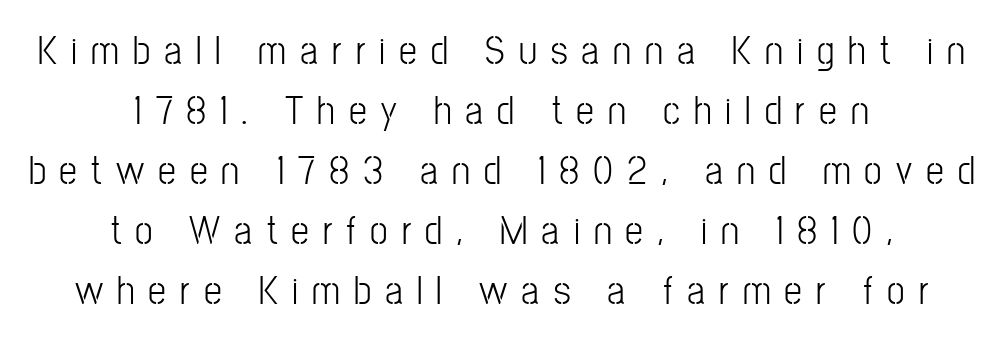
{"serif": "no", "italic": "no", "width": "condensed", "stroke_contrast": "low", "x_height": "medium", "monospaced": "no", "underline": "no", "align": "center", "line_spacing": "normal", "line_spacing_ratio": 1.5, "letter_spacing": "wide", "letter_spacing_em": 0.35, "glyph_px": 40}
